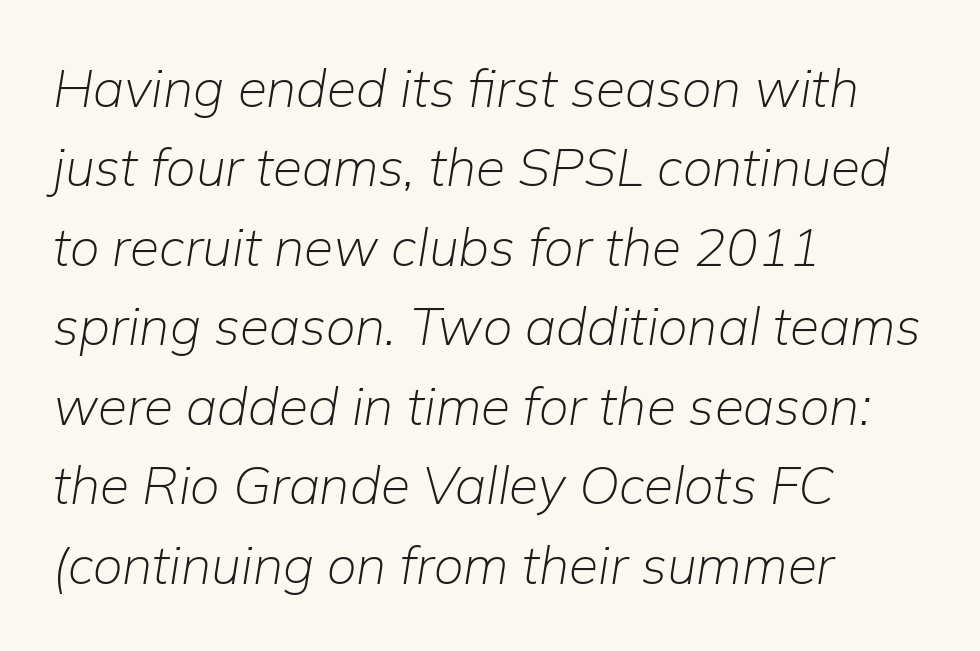
The image shows 53 px light type, italic (leaning right); set left-aligned, normal line spacing (1.5x), normal letter spacing, not underlined; low stroke contrast and a medium x-height.
